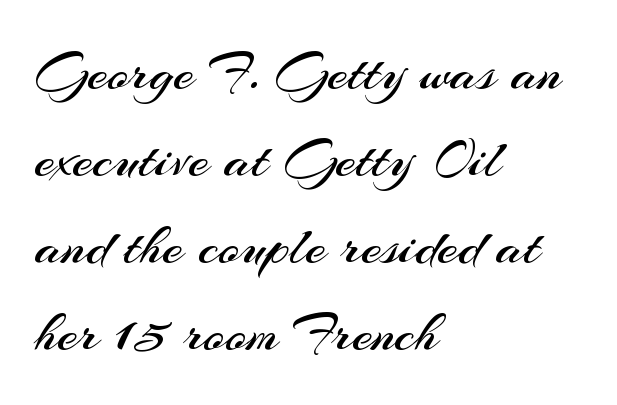
Q: Is the text bold? A: No.
Q: Is the text italic (slanted)? A: Yes.
Q: Is the typeface a serif or a sans-serif typeface? A: Sans-serif.
Q: Is the text underlined? A: No.
Q: How is the paragraph aligned? A: Left-aligned.
Q: Is the spacing between letters normal or unusually wide? A: Normal.
Q: Is the spacing between lines tight, normal or loose? A: Normal.
Q: Width (condensed, normal, or wide)? A: Normal.
Q: Stroke contrast? A: Medium.
Q: x-height? A: Small.
Q: Monospaced? A: No.
